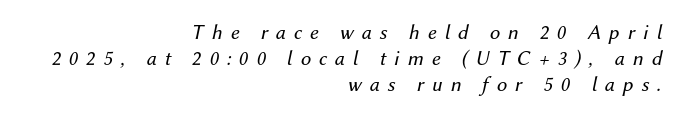
Q: Is the text bold? A: No.
Q: Is the text italic (slanted)? A: Yes, it leans right by about 12 degrees.
Q: Is the text underlined? A: No.
Q: How is the paragraph aligned? A: Right-aligned.
Q: Is the spacing between letters normal or unusually wide? A: Unusually wide.
Q: Is the spacing between lines tight, normal or loose? A: Normal.
